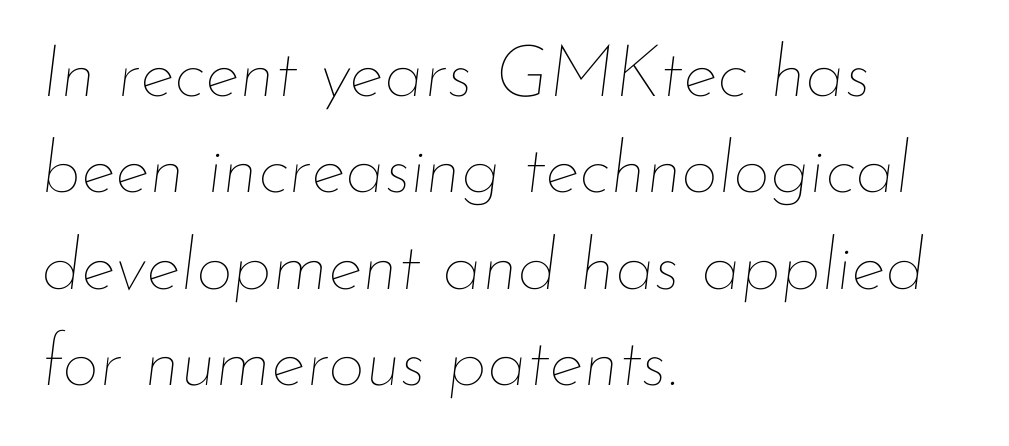
{"italic": "yes", "lean": "right", "slant_degrees": 7, "bold": "no", "weight": "thin", "width": "normal", "stroke_contrast": "low", "x_height": "small", "monospaced": "no", "underline": "no", "align": "left", "line_spacing": "normal", "line_spacing_ratio": 1.32, "letter_spacing": "normal", "letter_spacing_em": 0.0, "glyph_px": 73}
